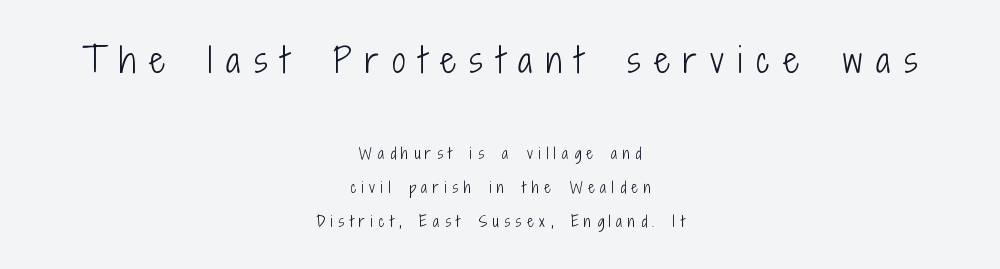
{"serif": "no", "italic": "no", "bold": "no", "weight": "light", "width": "condensed", "stroke_contrast": "low", "x_height": "medium", "monospaced": "no", "underline": "no", "align": "center", "line_spacing": "loose", "line_spacing_ratio": 2.44, "letter_spacing": "wide", "letter_spacing_em": 0.42, "larger_block": "first", "size_ratio": 2.36, "glyph_px": 33}
